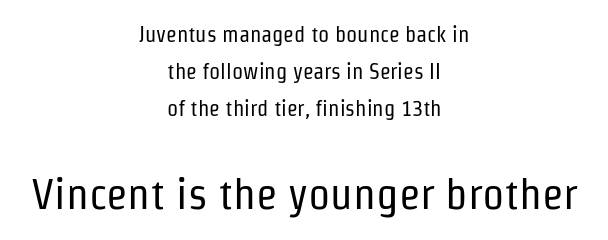
Each new line begins a customary step beneath the previous one. The strokes carry an ordinary text weight at most. The lettering holds an erect, upright posture throughout. Is the lower block the larger one? Yes — the lower block carries the bigger type. Visually the block forms a symmetrical silhouette, jagged on both flanks.
